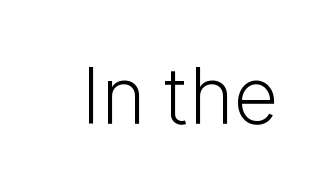
Q: Is the text bold? A: No.
Q: Is the text italic (slanted)? A: No, it is upright.
Q: Is the typeface a serif or a sans-serif typeface? A: Sans-serif.
Q: Is the text underlined? A: No.
Q: Is the spacing between letters normal or unusually wide? A: Normal.
Q: Width (condensed, normal, or wide)? A: Normal.
Q: Stroke contrast? A: Low.
Q: x-height? A: Medium.
Q: Monospaced? A: No.
